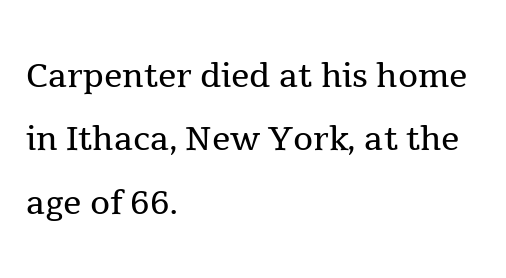
The image shows 46 px regular-weight serif type, upright; set left-aligned, normal line spacing (1.38x), normal letter spacing, not underlined; a medium x-height.
